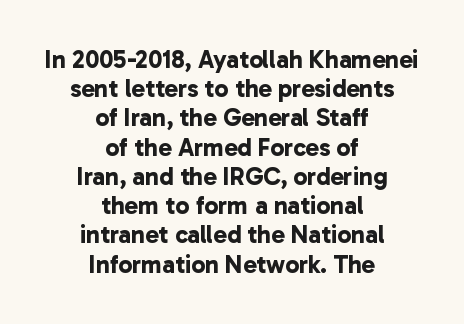
Strong, thick strokes mark this as bold type. Descenders hang freely into open space. The rendering keeps characters at their native spacing. The lines are quadded center.
